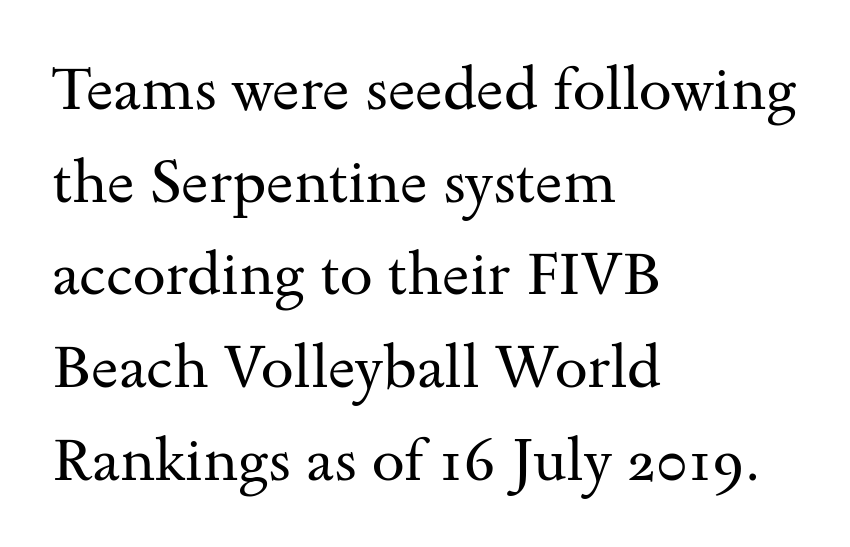
Q: Is the text bold? A: No.
Q: Is the text italic (slanted)? A: No, it is upright.
Q: Is the typeface a serif or a sans-serif typeface? A: Serif.
Q: Is the text underlined? A: No.
Q: How is the paragraph aligned? A: Left-aligned.
Q: Is the spacing between letters normal or unusually wide? A: Normal.
Q: Is the spacing between lines tight, normal or loose? A: Normal.
Q: Width (condensed, normal, or wide)? A: Wide.
Q: Stroke contrast? A: Medium.
Q: x-height? A: Small.
Q: Monospaced? A: No.
